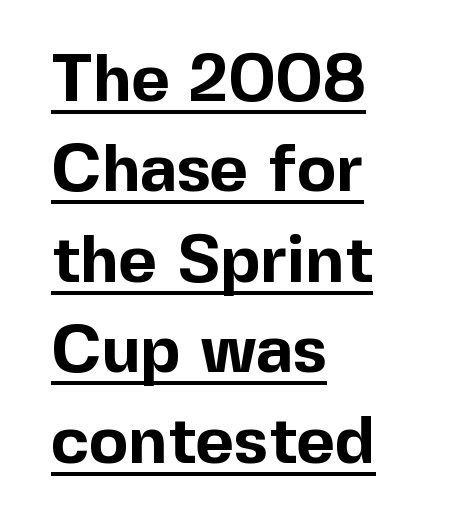
The image shows 66 px bold sans-serif type, upright; set left-aligned, normal line spacing (1.37x), normal letter spacing, underlined; a medium x-height.
